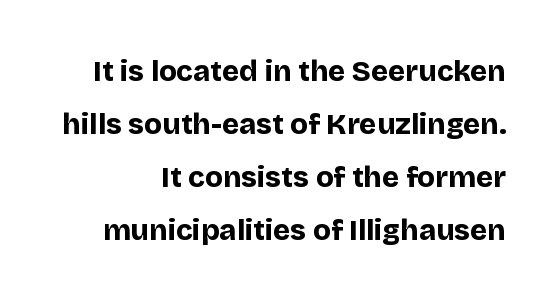
{"serif": "no", "italic": "no", "bold": "yes", "weight": "bold", "width": "normal", "stroke_contrast": "low", "x_height": "large", "monospaced": "no", "underline": "no", "line_spacing_ratio": 1.83, "letter_spacing": "normal", "letter_spacing_em": 0.0, "glyph_px": 29}
